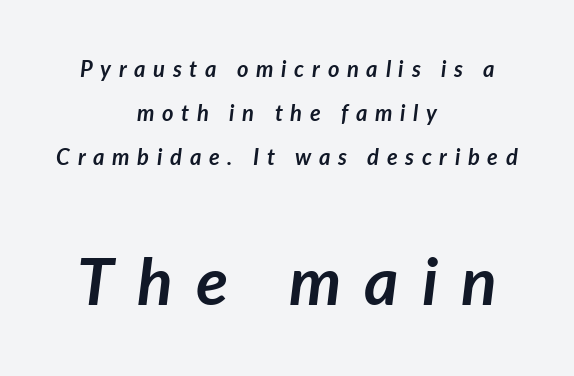
This rendering features lettering with no underline. The rendering uses natural spacing where letterforms have individual widths. The tracking reads as deliberately expanded to a designer's eye. Note: smaller setting up top, larger setting below. Leading is clearly above the norm, producing a sparse column.
